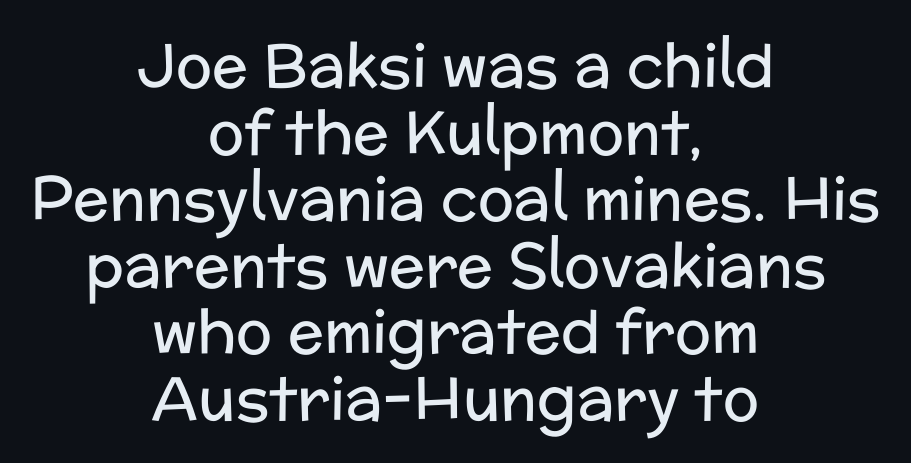
Has an underline been added? It has not. Spacing verdict: proportional, widths tailored to each character. Nothing sits at the stroke ends, so this counts as sans-serif. The strokes are not fattened; the text isn't bold. Successive baselines arrive quickly, one right under another. You can tell it's not italic because the verticals are truly vertical.
